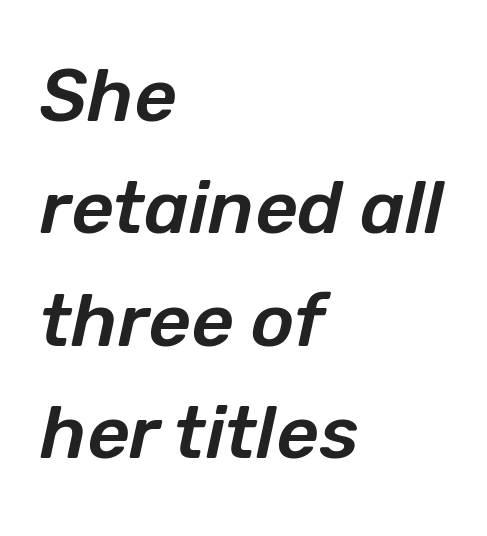
In terms of posture, this sample is oblique. Think of a printed novel: that variable character pitch is what you see here. Nobody touched the tracking dial on this one. How would I describe the line gaps? Plain and ordinary. This rendering uses left alignment, leaving the right contour irregular. Words float on clear page, feet unadorned.
